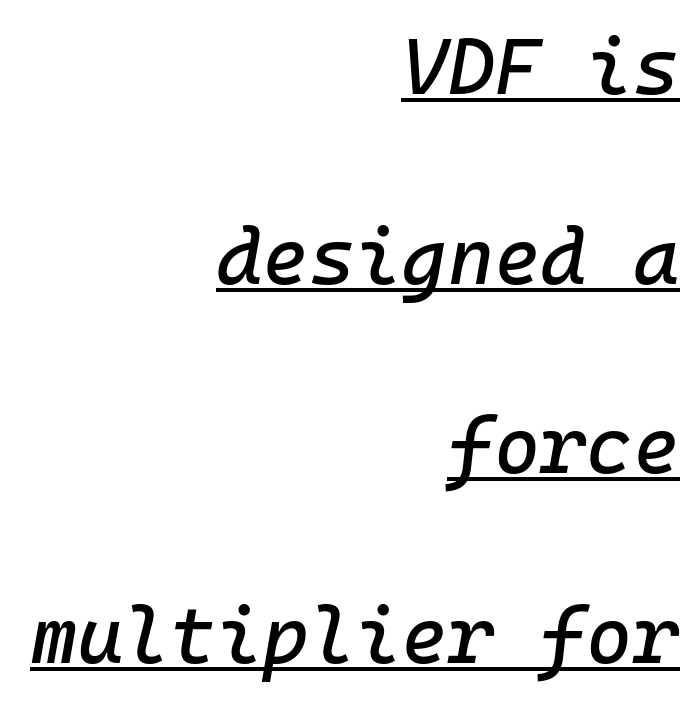
Line ends are locked; line starts wander. In designer terms, the underline attribute is active on this setting. Yep, that's italic — everything's leaning. The horizontal fit of the characters is conventional and even. These lines are rendered in a fixed-pitch font. What's the leading like? Stretched, with rows far apart.
